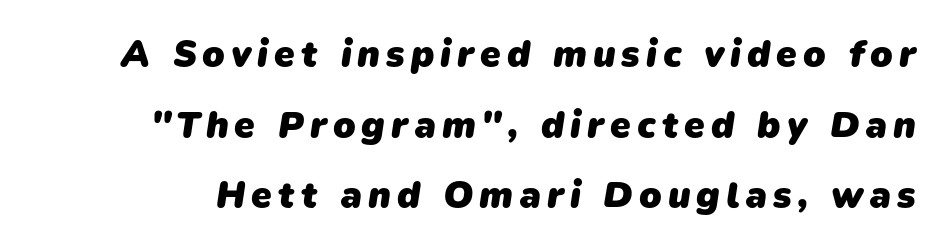
Q: Is the text bold? A: Yes.
Q: Is the typeface a serif or a sans-serif typeface? A: Sans-serif.
Q: Is the text underlined? A: No.
Q: Is the spacing between lines tight, normal or loose? A: Loose.
Q: Width (condensed, normal, or wide)? A: Normal.
Q: Stroke contrast? A: Low.
Q: x-height? A: Medium.
Q: Monospaced? A: No.
